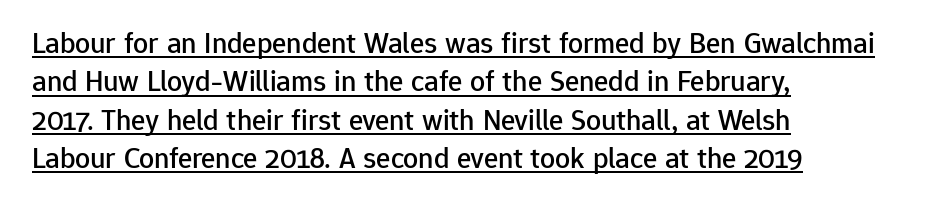
{"serif": "no", "italic": "no", "width": "normal", "stroke_contrast": "low", "x_height": "medium", "monospaced": "no", "underline": "yes", "align": "left", "line_spacing": "normal", "line_spacing_ratio": 1.28, "letter_spacing": "normal", "letter_spacing_em": 0.0, "glyph_px": 30}
